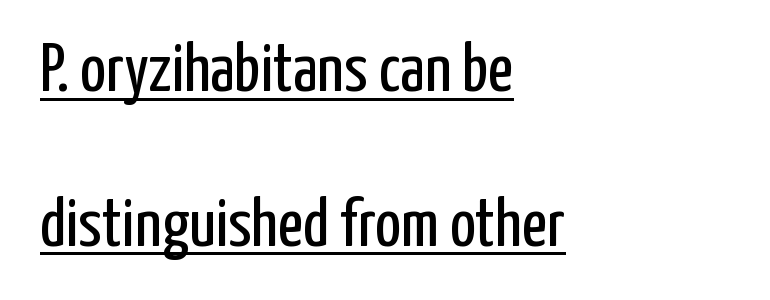
Is this a fixed-width face? No — the glyphs have proportional, varying widths. Does the lettering tilt? It doesn't — this is upright. Each line starts at the same left margin while the right side varies. The glyphs in this specimen are sans serif.
